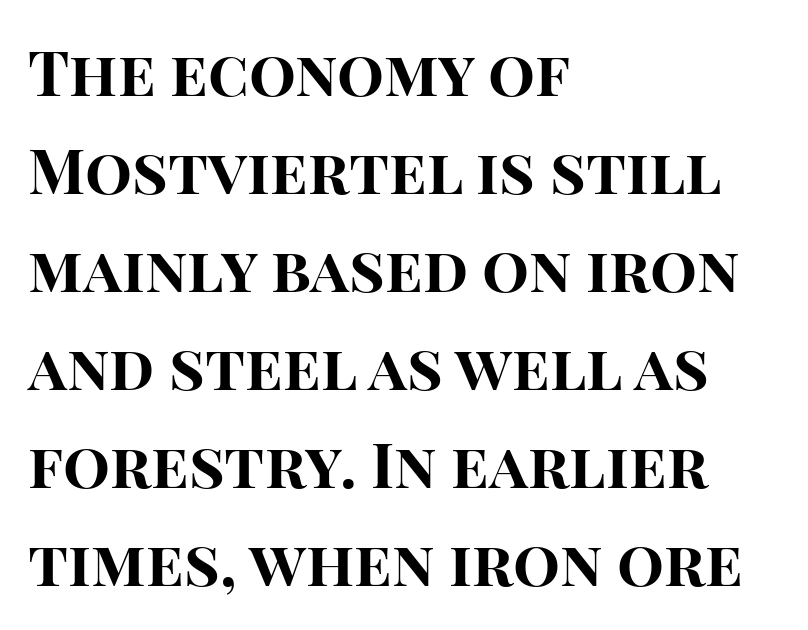
Leftover space on each line is placed entirely after the last word. The letters advance in unequal steps, a hallmark of proportional type. This is roman type, the default non-slanted kind. On the weight axis this lands at bold, roughly 700. A typesetter would label this face a sans. The tracking reads as untouched default to a designer's eye.
